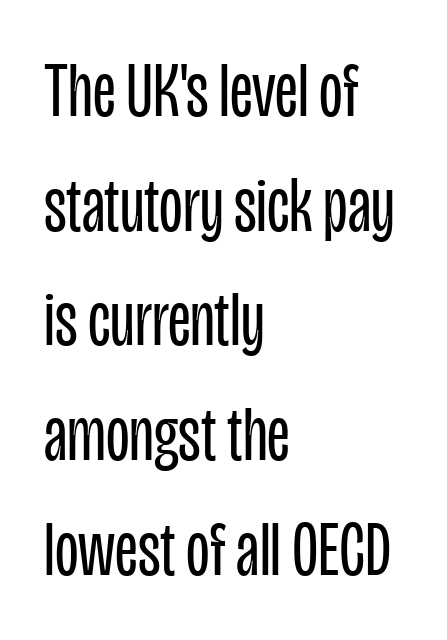
{"serif": "no", "italic": "no", "bold": "no", "weight": "regular", "width": "condensed", "stroke_contrast": "low", "x_height": "large", "monospaced": "no", "underline": "no", "align": "left", "line_spacing": "normal", "line_spacing_ratio": 1.49, "letter_spacing": "normal", "letter_spacing_em": 0.0, "glyph_px": 77}
